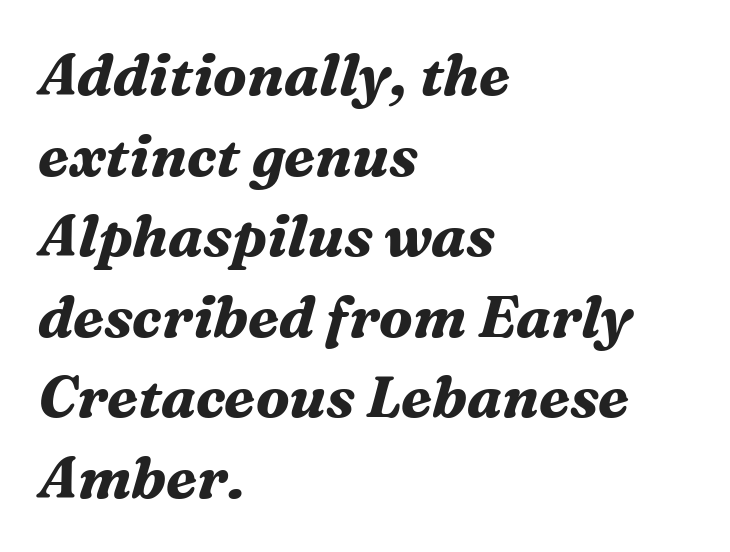
Q: Is the text bold? A: Yes.
Q: Is the text italic (slanted)? A: Yes, it leans right by about 16 degrees.
Q: Is the typeface a serif or a sans-serif typeface? A: Serif.
Q: Is the text underlined? A: No.
Q: How is the paragraph aligned? A: Left-aligned.
Q: Is the spacing between letters normal or unusually wide? A: Normal.
Q: Is the spacing between lines tight, normal or loose? A: Normal.
Q: Width (condensed, normal, or wide)? A: Normal.
Q: Stroke contrast? A: Medium.
Q: x-height? A: Medium.
Q: Monospaced? A: No.
